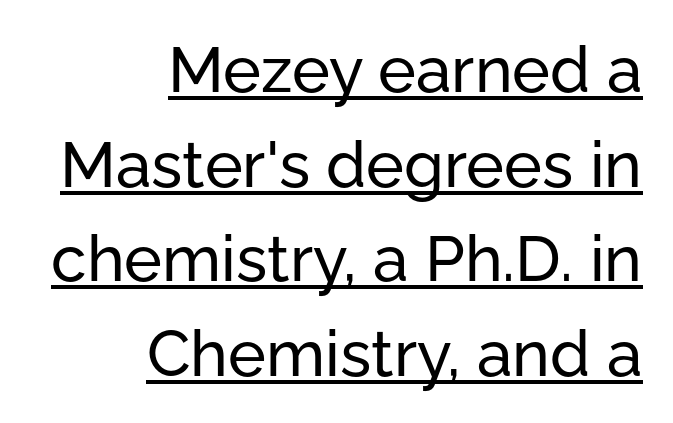
Q: Is the text italic (slanted)? A: No, it is upright.
Q: Is the typeface a serif or a sans-serif typeface? A: Sans-serif.
Q: Is the text underlined? A: Yes.
Q: How is the paragraph aligned? A: Right-aligned.
Q: Is the spacing between letters normal or unusually wide? A: Normal.
Q: Is the spacing between lines tight, normal or loose? A: Normal.
Q: Width (condensed, normal, or wide)? A: Normal.
Q: Stroke contrast? A: Low.
Q: x-height? A: Medium.
Q: Monospaced? A: No.
